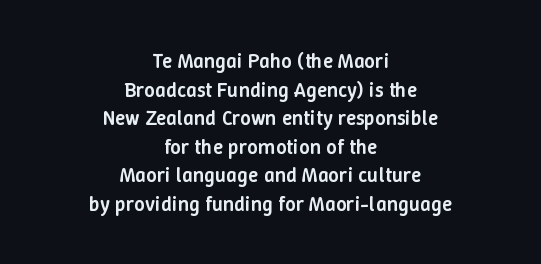
The horizontal fit of the characters is conventional and even. Does the weight exceed regular? Yes, but only to semibold. Where is the straight margin? There isn't one; the lines are centered. Letters rest on an invisible, unmarked baseline. These lines sit exactly where default settings would place them.
